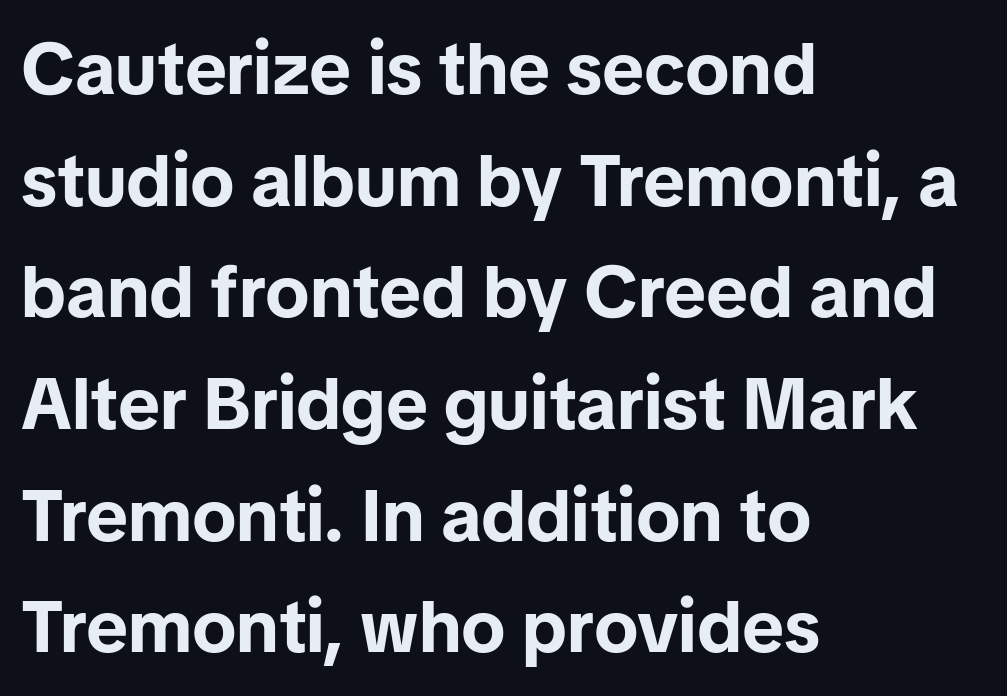
Q: Is the text bold? A: Yes.
Q: Is the text italic (slanted)? A: No, it is upright.
Q: Is the typeface a serif or a sans-serif typeface? A: Sans-serif.
Q: Is the text underlined? A: No.
Q: How is the paragraph aligned? A: Left-aligned.
Q: Is the spacing between letters normal or unusually wide? A: Normal.
Q: Is the spacing between lines tight, normal or loose? A: Normal.
Q: Width (condensed, normal, or wide)? A: Normal.
Q: Stroke contrast? A: Low.
Q: x-height? A: Medium.
Q: Monospaced? A: No.
